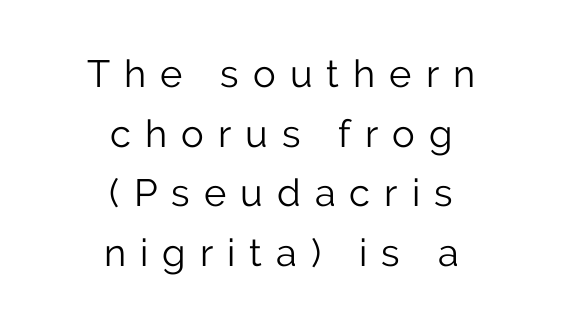
The image shows 38 px light sans-serif type, upright; set centered, normal line spacing (1.57x), unusually wide letter spacing (+0.37 em), not underlined; low stroke contrast and a medium x-height.
